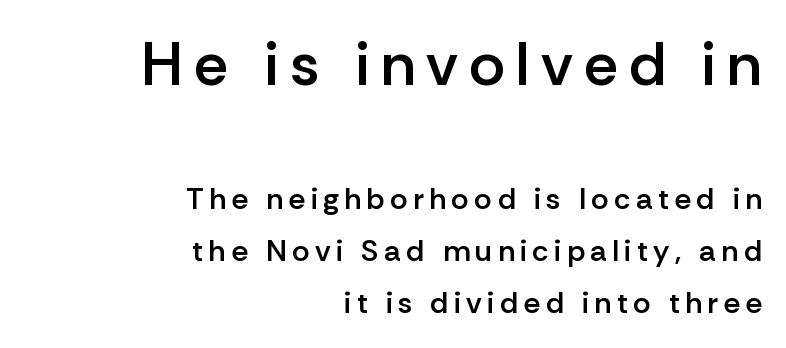
Unlike a traditional serif, this face leaves its strokes unadorned. Between these two stacked blocks, the higher one wins on size. You can tell it's not italic because the verticals are truly vertical. Has an underline been added? It has not.
